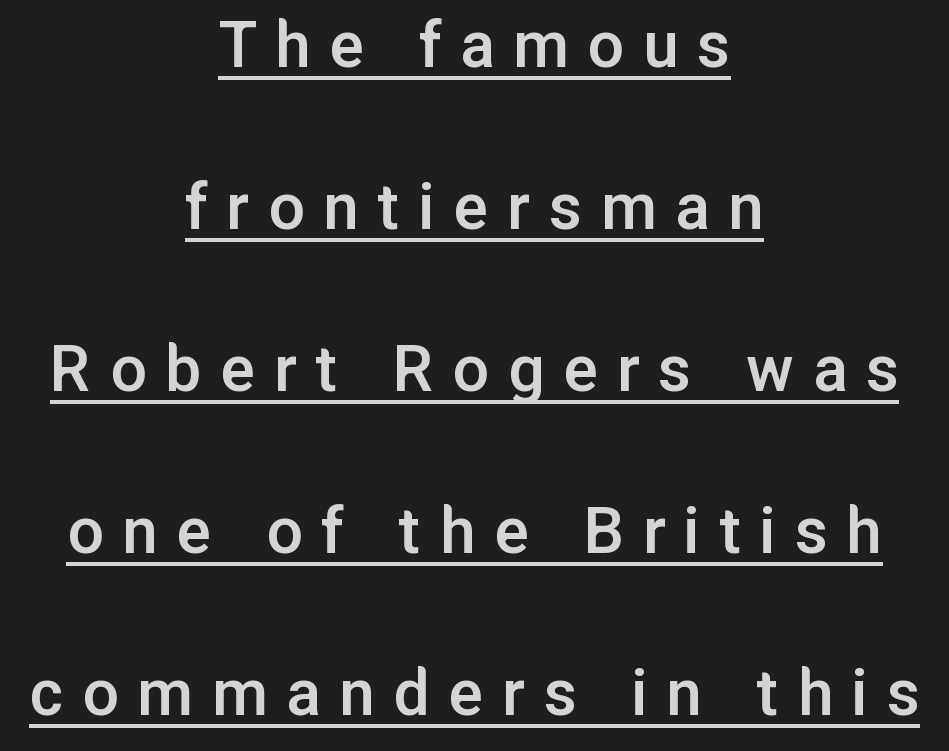
Students, this is semibold: more ink than regular, less than bold. The passage shown is typed in a proportional face where columns would drift. Every stem runs plumb, perpendicular to the baseline. Looks like someone drew a line under every word here. Baseline-to-baseline distance is far greater than the letter height.
